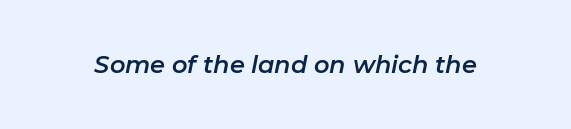
{"italic": "yes", "lean": "right", "slant_degrees": 11, "underline": "no", "letter_spacing": "normal", "letter_spacing_em": 0.0, "glyph_px": 24}
